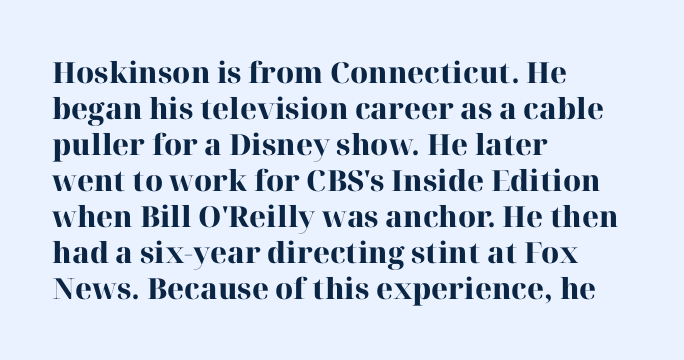
{"serif": "yes", "italic": "no", "bold": "yes", "weight": "heavy", "width": "normal", "stroke_contrast": "high", "x_height": "medium", "monospaced": "no", "underline": "no", "align": "left", "line_spacing_ratio": 1.24, "letter_spacing": "normal", "letter_spacing_em": 0.0, "glyph_px": 29}
